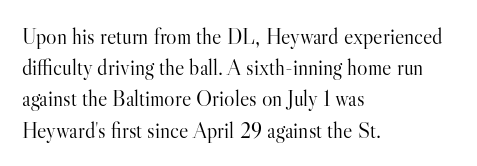
Every row of glyphs begins at an identical x-position on the left. The typesetting does not lean heavy: it is not bold. One glance says typical: line gaps are just what's usual. Underlining? Definitely not there.
